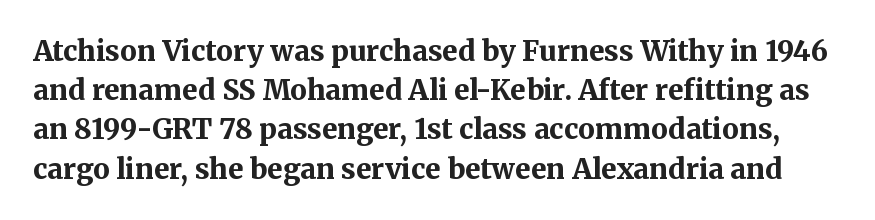
The image shows 28 px bold serif type, upright; set normal line spacing (1.4x), normal letter spacing, not underlined; medium stroke contrast and a medium x-height.
